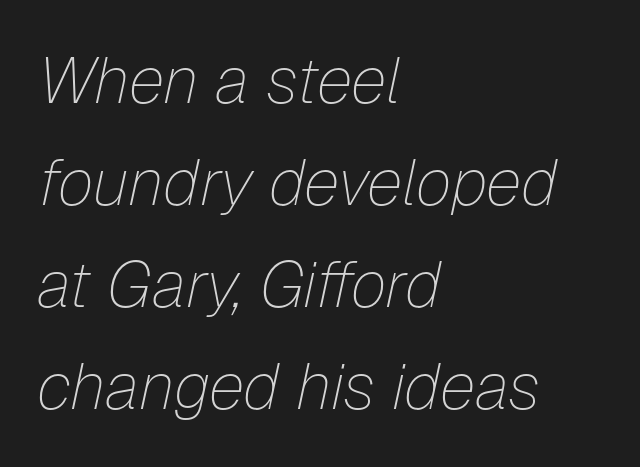
The lines sit at an ordinary, default distance from one another. The paragraph shown leans on its left margin. Notice how the stems are inclined rather than vertical — that's the hallmark of italics. The rendering uses natural spacing where letterforms have individual widths.
